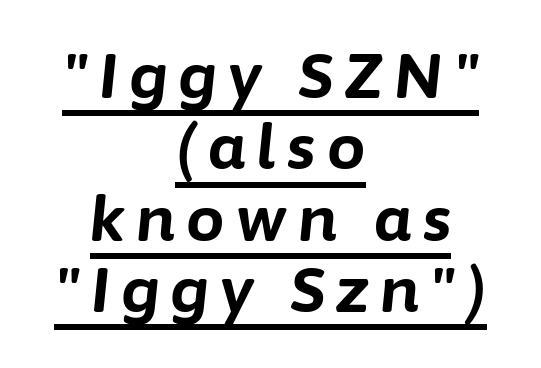
Q: Is the text bold? A: Yes.
Q: Is the text italic (slanted)? A: Yes, it leans right by about 6 degrees.
Q: Is the text underlined? A: Yes.
Q: How is the paragraph aligned? A: Centered.
Q: Width (condensed, normal, or wide)? A: Normal.
Q: Stroke contrast? A: Low.
Q: x-height? A: Medium.
Q: Monospaced? A: No.
